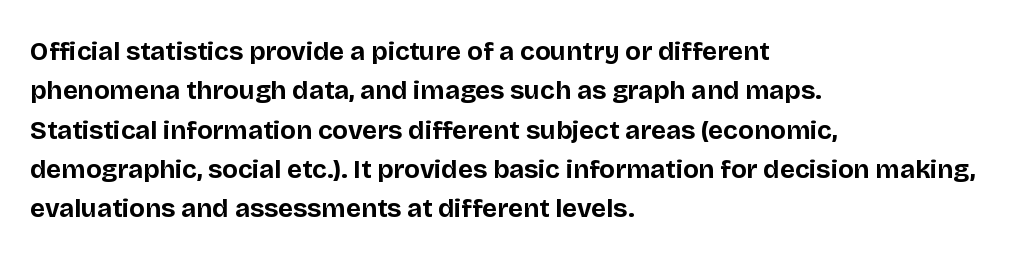
Typeset ragged right — the left edge is the straight one. The passage shown is not underscored anywhere. The lettering stays uniformly vertical, giving the passage a roman look. Short note: letters normally spaced.
